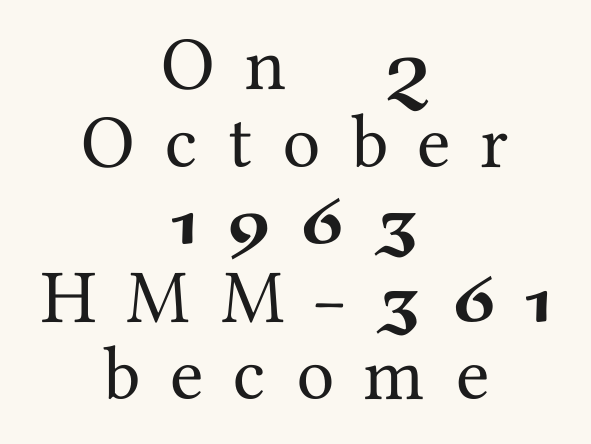
Q: Is the text italic (slanted)? A: No, it is upright.
Q: Is the typeface a serif or a sans-serif typeface? A: Serif.
Q: Is the text underlined? A: No.
Q: How is the paragraph aligned? A: Centered.
Q: Is the spacing between letters normal or unusually wide? A: Unusually wide.
Q: Is the spacing between lines tight, normal or loose? A: Tight.
Q: Width (condensed, normal, or wide)? A: Normal.
Q: Stroke contrast? A: Medium.
Q: x-height? A: Medium.
Q: Monospaced? A: No.
